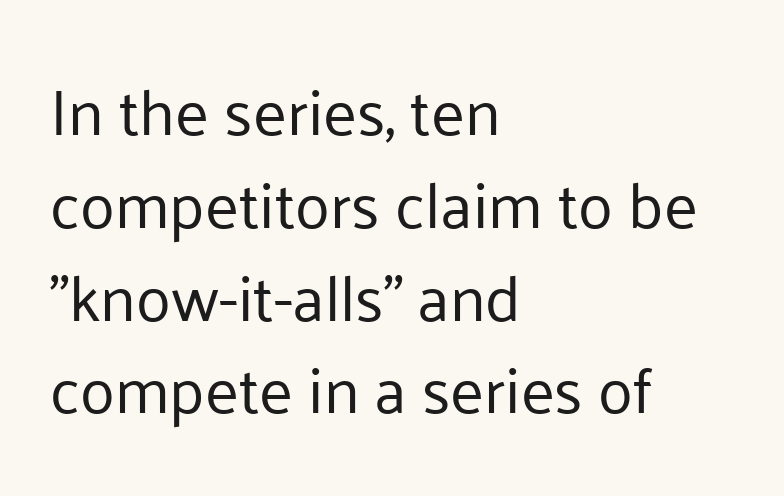
What's the leading like? Ordinary, nothing unusual. Ascenders rise straight up at ninety degrees. Spacing verdict: proportional, widths tailored to each character. The lines are quadded left. Beneath every word, the page is bare. No extra tracking has been applied to these lines.
